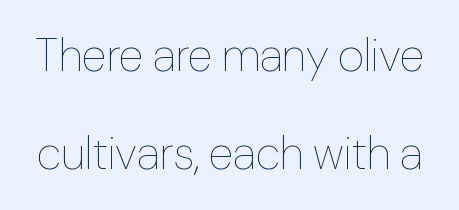
The image shows 46 px thin type, upright; set loose line spacing (2.14x), normal letter spacing, not underlined; low stroke contrast and a medium x-height.
